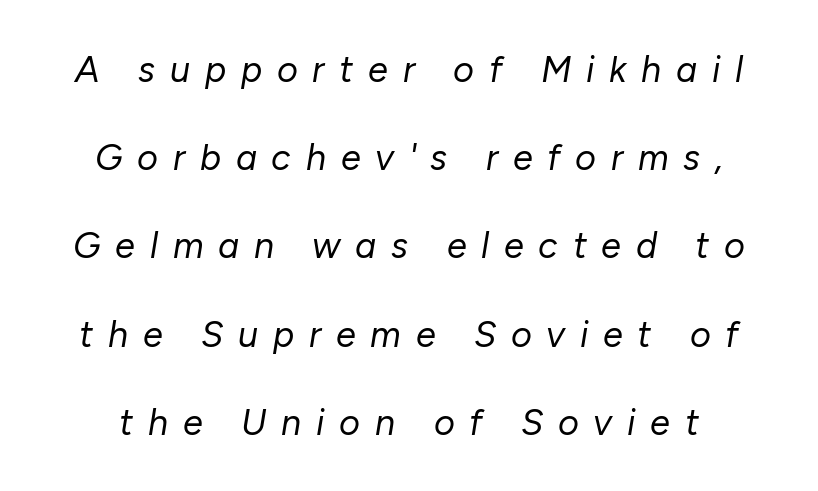
The face used here is proportionally spaced, like ordinary book or web type. Stems and bowls with no extra thickness — not bold. Looking at the ascenders, they clearly lean. The passage shown is not underscored anywhere.
